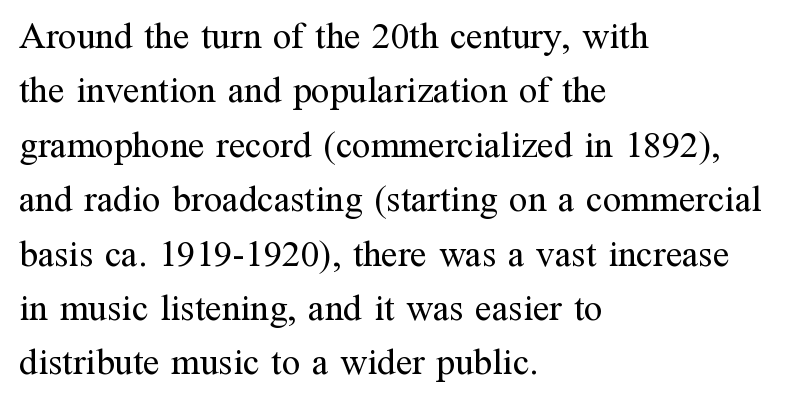
Q: Is the text bold? A: No.
Q: Is the text italic (slanted)? A: No, it is upright.
Q: Is the typeface a serif or a sans-serif typeface? A: Serif.
Q: Is the text underlined? A: No.
Q: How is the paragraph aligned? A: Left-aligned.
Q: Is the spacing between letters normal or unusually wide? A: Normal.
Q: Is the spacing between lines tight, normal or loose? A: Normal.
Q: Width (condensed, normal, or wide)? A: Normal.
Q: Stroke contrast? A: Medium.
Q: x-height? A: Medium.
Q: Monospaced? A: No.
